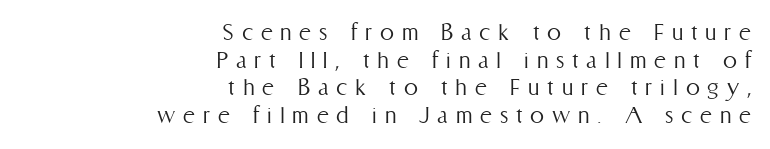
{"italic": "no", "bold": "no", "weight": "light", "width": "condensed", "stroke_contrast": "medium", "x_height": "medium", "monospaced": "no", "underline": "no", "align": "right", "line_spacing": "tight", "line_spacing_ratio": 0.99, "letter_spacing": "wide", "letter_spacing_em": 0.28, "glyph_px": 28}
